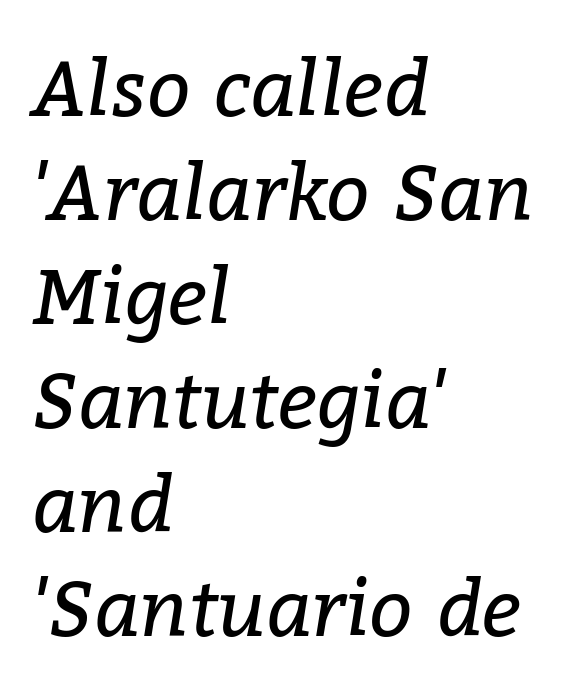
Q: Is the text bold? A: No.
Q: Is the text italic (slanted)? A: Yes, it leans right by about 9 degrees.
Q: Is the typeface a serif or a sans-serif typeface? A: Serif.
Q: Is the text underlined? A: No.
Q: How is the paragraph aligned? A: Left-aligned.
Q: Is the spacing between letters normal or unusually wide? A: Normal.
Q: Is the spacing between lines tight, normal or loose? A: Normal.
Q: Width (condensed, normal, or wide)? A: Normal.
Q: Stroke contrast? A: Low.
Q: x-height? A: Medium.
Q: Monospaced? A: No.
